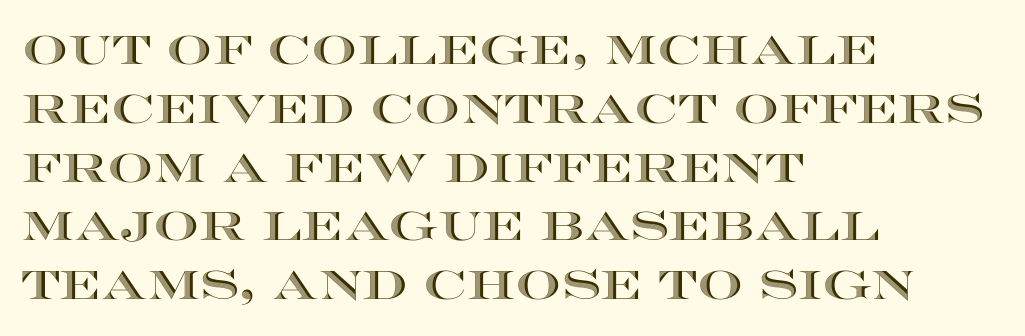
The image shows 40 px wide type, upright; set left-aligned, normal line spacing (1.47x), normal letter spacing, not underlined; a large x-height.
